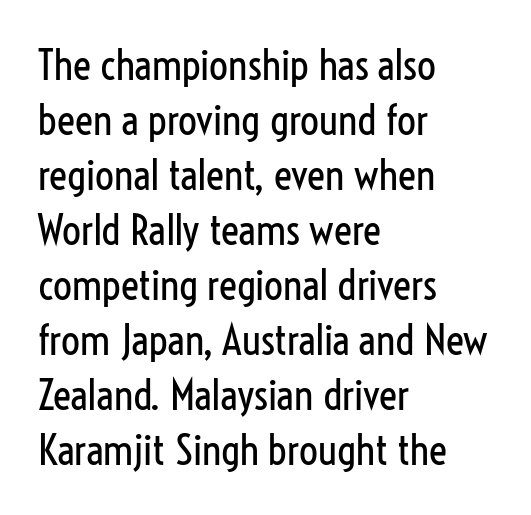
{"serif": "no", "italic": "no", "bold": "no", "weight": "regular", "width": "condensed", "stroke_contrast": "low", "x_height": "medium", "monospaced": "no", "underline": "no", "align": "left", "line_spacing": "normal", "line_spacing_ratio": 1.31, "letter_spacing": "normal", "letter_spacing_em": 0.0, "glyph_px": 42}
